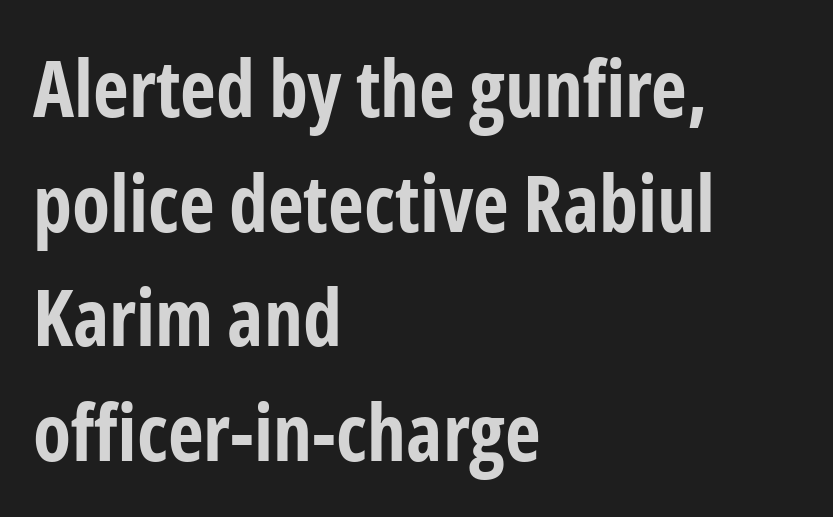
{"serif": "no", "italic": "no", "bold": "yes", "weight": "bold", "width": "condensed", "stroke_contrast": "low", "x_height": "medium", "monospaced": "no", "underline": "no", "align": "left", "line_spacing": "normal", "line_spacing_ratio": 1.47, "letter_spacing": "normal", "letter_spacing_em": 0.0, "glyph_px": 78}
